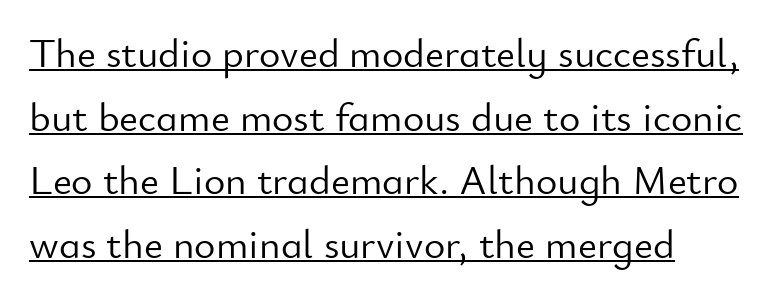
{"serif": "no", "italic": "no", "bold": "no", "weight": "light", "width": "normal", "stroke_contrast": "low", "x_height": "small", "monospaced": "no", "underline": "yes", "line_spacing": "normal", "line_spacing_ratio": 1.55, "letter_spacing": "normal", "letter_spacing_em": 0.0, "glyph_px": 41}
